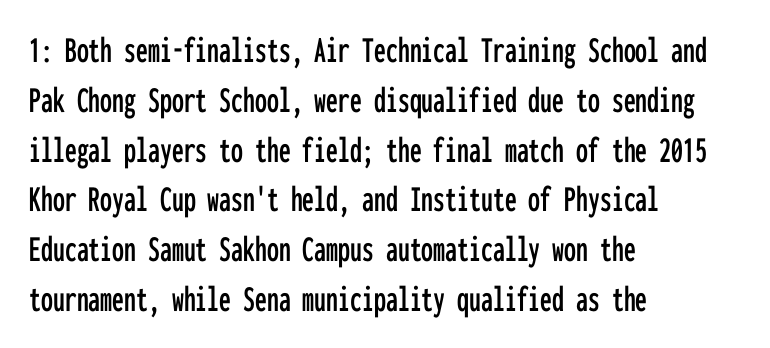
Q: Is the text italic (slanted)? A: No, it is upright.
Q: Is the typeface a serif or a sans-serif typeface? A: Sans-serif.
Q: Is the text underlined? A: No.
Q: How is the paragraph aligned? A: Left-aligned.
Q: Is the spacing between letters normal or unusually wide? A: Normal.
Q: Is the spacing between lines tight, normal or loose? A: Normal.
Q: Width (condensed, normal, or wide)? A: Condensed.
Q: Stroke contrast? A: Low.
Q: x-height? A: Medium.
Q: Monospaced? A: Yes.
